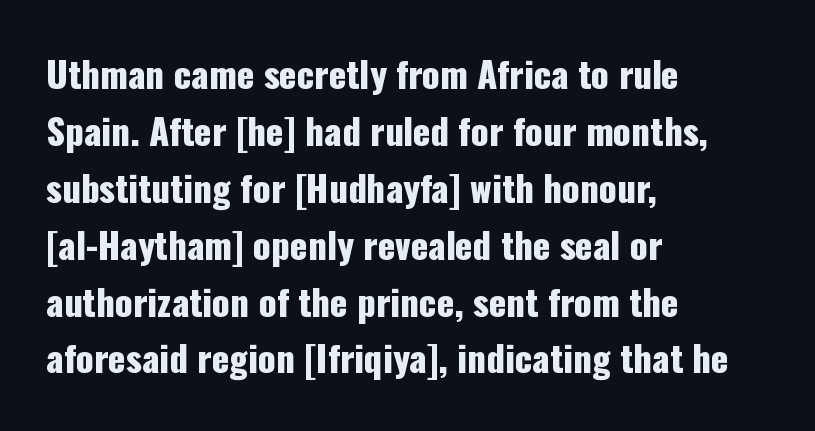
Q: Is the text italic (slanted)? A: No, it is upright.
Q: Is the typeface a serif or a sans-serif typeface? A: Sans-serif.
Q: Is the text underlined? A: No.
Q: How is the paragraph aligned? A: Left-aligned.
Q: Is the spacing between letters normal or unusually wide? A: Normal.
Q: Is the spacing between lines tight, normal or loose? A: Normal.
Q: Width (condensed, normal, or wide)? A: Condensed.
Q: Stroke contrast? A: Low.
Q: x-height? A: Medium.
Q: Monospaced? A: No.
